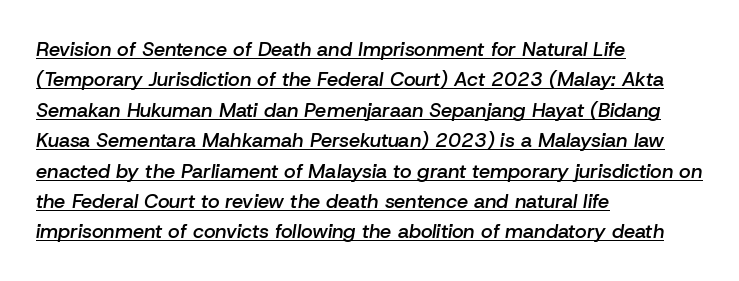
Q: Is the text bold? A: Semi-bold.
Q: Is the text italic (slanted)? A: Yes, it leans right by about 8 degrees.
Q: Is the text underlined? A: Yes.
Q: How is the paragraph aligned? A: Left-aligned.
Q: Is the spacing between letters normal or unusually wide? A: Normal.
Q: Is the spacing between lines tight, normal or loose? A: Normal.
